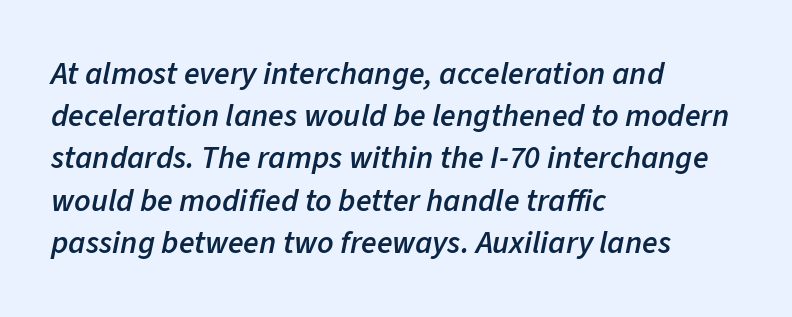
The designer left line spacing at the default. All the whitespace from short lines collects on the right. The rendering uses natural spacing where letterforms have individual widths. Emphasis-style slanted type is in use. Check the space under the baseline: it is left empty.
